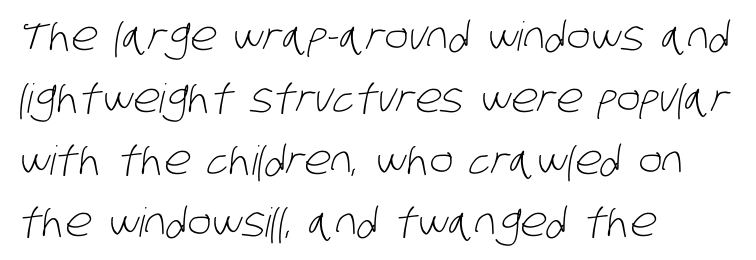
The image shows 40 px light, condensed sans-serif type; set left-aligned, normal line spacing (1.55x), normal letter spacing, not underlined; low stroke contrast and a large x-height.
